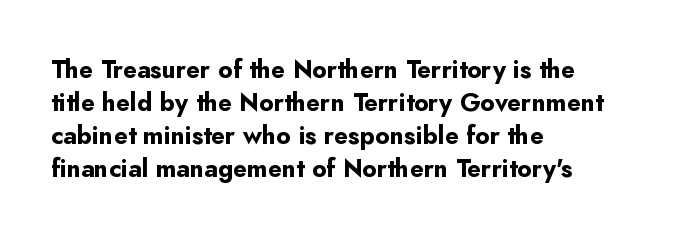
A full-strength bold gives these letters their thick strokes. The gaps between neighbouring characters are ordinary and unremarkable. The lines sit at an ordinary, default distance from one another. Descender tails drop into unmarked territory.
